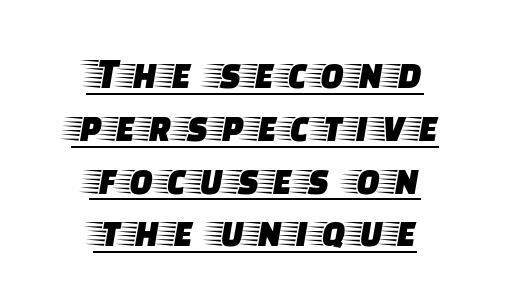
The image shows 44 px wide serif type; set centered, line spacing 1.2x, underlined; low stroke contrast and a large x-height.
